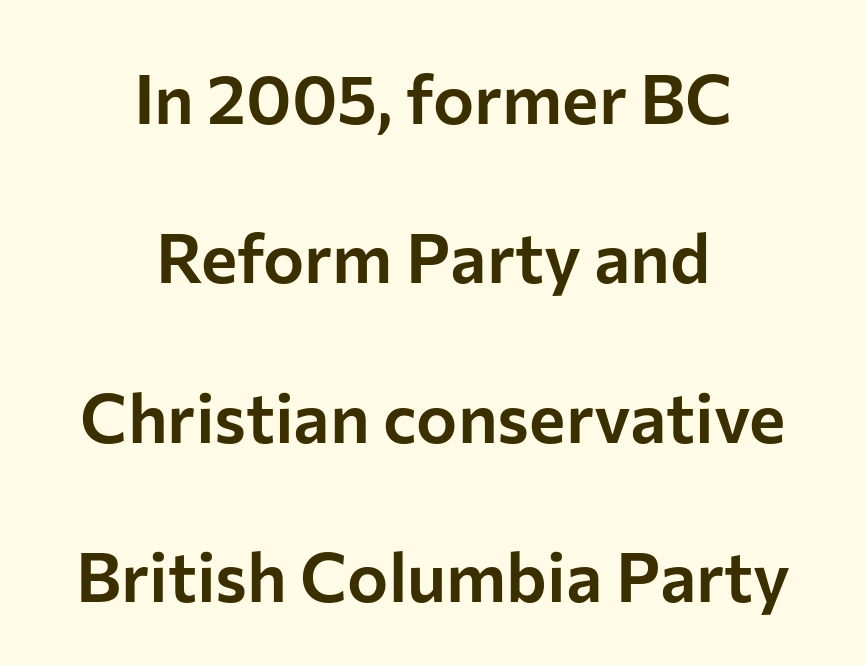
Q: Is the text italic (slanted)? A: No, it is upright.
Q: Is the typeface a serif or a sans-serif typeface? A: Sans-serif.
Q: Is the text underlined? A: No.
Q: How is the paragraph aligned? A: Centered.
Q: Is the spacing between letters normal or unusually wide? A: Normal.
Q: Is the spacing between lines tight, normal or loose? A: Loose.
Q: Width (condensed, normal, or wide)? A: Normal.
Q: Stroke contrast? A: Low.
Q: x-height? A: Medium.
Q: Monospaced? A: No.
